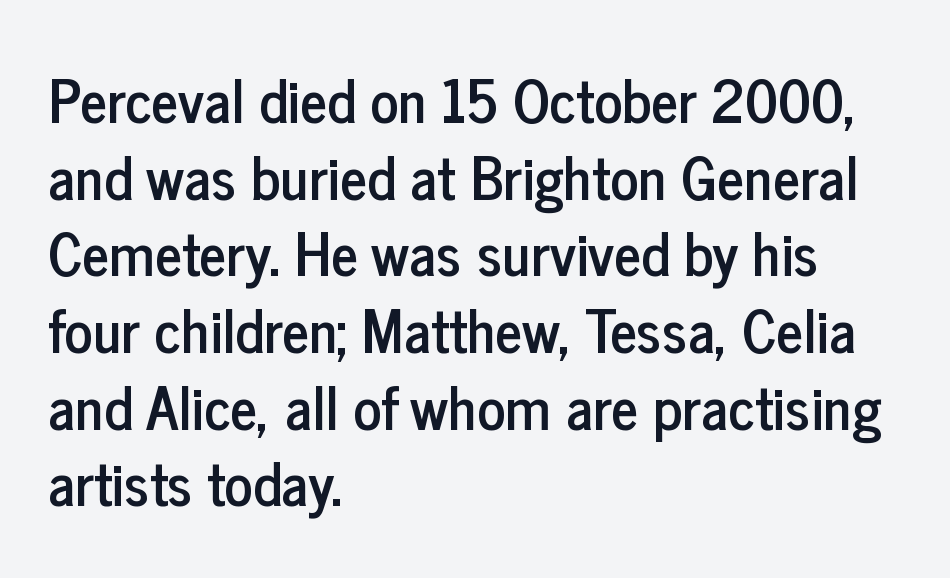
The image shows 59 px condensed sans-serif type, upright; set left-aligned, normal line spacing (1.3x), normal letter spacing, not underlined; low stroke contrast and a medium x-height.
